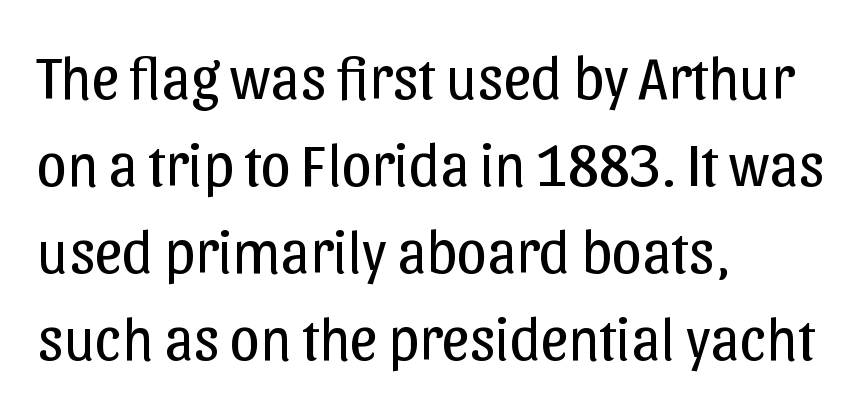
The typeface chosen for these lines omits serifs. This sample uses an upright cut, with every glyph sitting square on the baseline. The letterforms sit shoulder to shoulder at normal distance. Descenders hang freely into open space. A typesetter would call this proportional, since set widths differ per character. Evenly set lines give the paragraph a standard silhouette.
